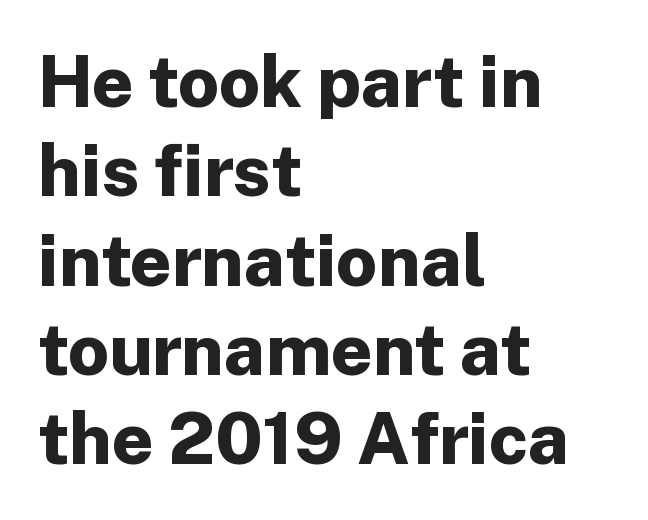
The image shows 72 px bold sans-serif type, upright; set left-aligned, line spacing 1.24x, normal letter spacing, not underlined; low stroke contrast and a medium x-height.
